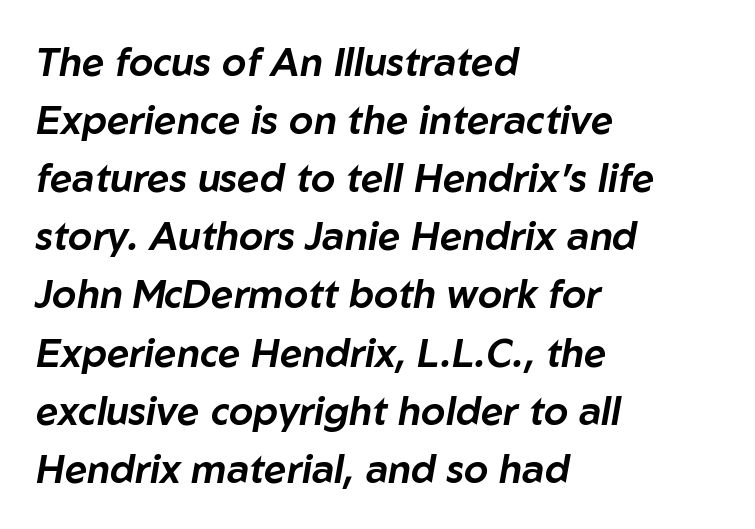
Q: Is the text italic (slanted)? A: Yes, it leans right by about 10 degrees.
Q: Is the text underlined? A: No.
Q: How is the paragraph aligned? A: Left-aligned.
Q: Is the spacing between letters normal or unusually wide? A: Normal.
Q: Is the spacing between lines tight, normal or loose? A: Normal.
Q: Width (condensed, normal, or wide)? A: Normal.
Q: Stroke contrast? A: Low.
Q: x-height? A: Medium.
Q: Monospaced? A: No.
